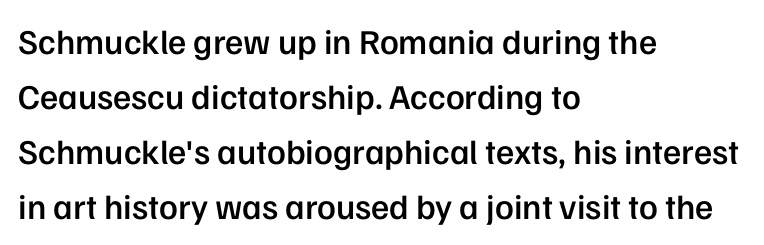
Successive baselines arrive at the customary interval. Spacing verdict: proportional, widths tailored to each character. The baseline area is clear. Set as a demibold, roughly 600 on the weight scale. Between one letter and the next there's only the usual sliver of space.
